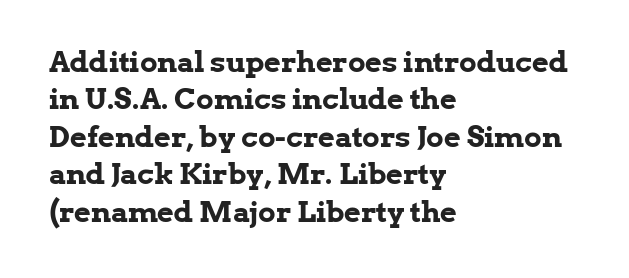
Its strokes are broad and dark, the hallmark of bold type. This sample has the flowing, uneven cadence of proportional lettering. Letters rest on an invisible, unmarked baseline. The rows are spaced the way most documents space them. These lines were composed using upright roman letters. Classification — serif.
